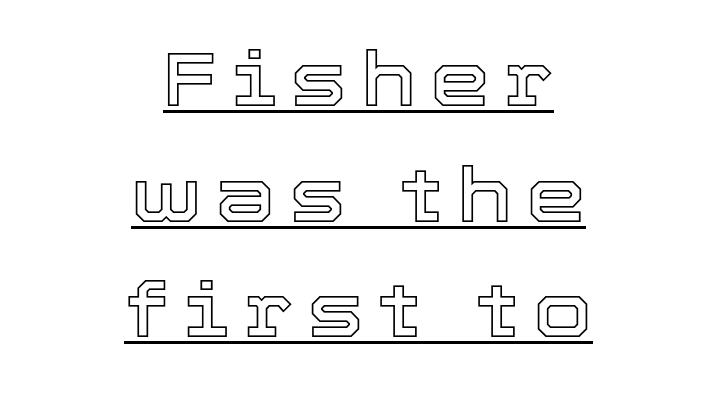
Q: Is the text italic (slanted)? A: No, it is upright.
Q: Is the text underlined? A: Yes.
Q: How is the paragraph aligned? A: Centered.
Q: Is the spacing between lines tight, normal or loose? A: Normal.
Q: Width (condensed, normal, or wide)? A: Normal.
Q: x-height? A: Medium.
Q: Monospaced? A: No.
